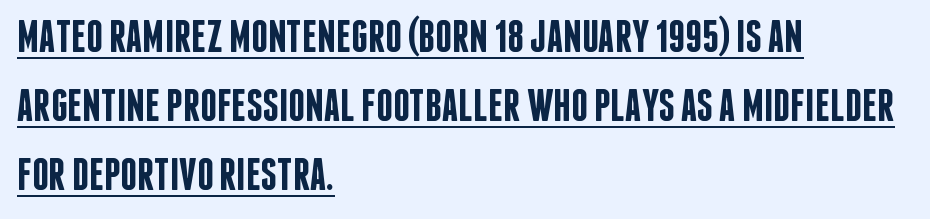
The type is set solid horizontally, with unmodified tracking. The passage shown is underscored from start to finish. The line-height multiplier appears to be the usual default. No feet cap the strokes, marking this as sans-serif type. This sample has the flowing, uneven cadence of proportional lettering. Emphasis by weight is partial: semibold.
